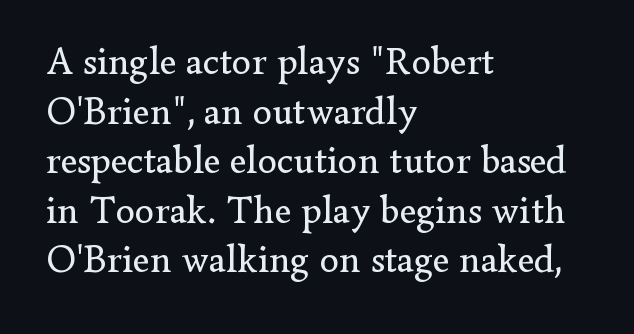
{"serif": "yes", "italic": "no", "bold": "no", "weight": "regular", "width": "normal", "stroke_contrast": "low", "x_height": "small", "monospaced": "no", "underline": "no", "align": "left", "line_spacing": "normal", "line_spacing_ratio": 1.27, "letter_spacing": "normal", "letter_spacing_em": 0.0, "glyph_px": 39}
